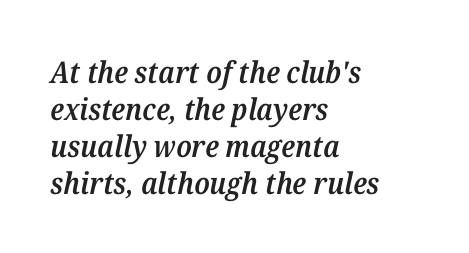
The image shows 30 px semibold serif type, italic (leaning right); set left-aligned, line spacing 1.23x, normal letter spacing, not underlined; medium stroke contrast and a medium x-height.
